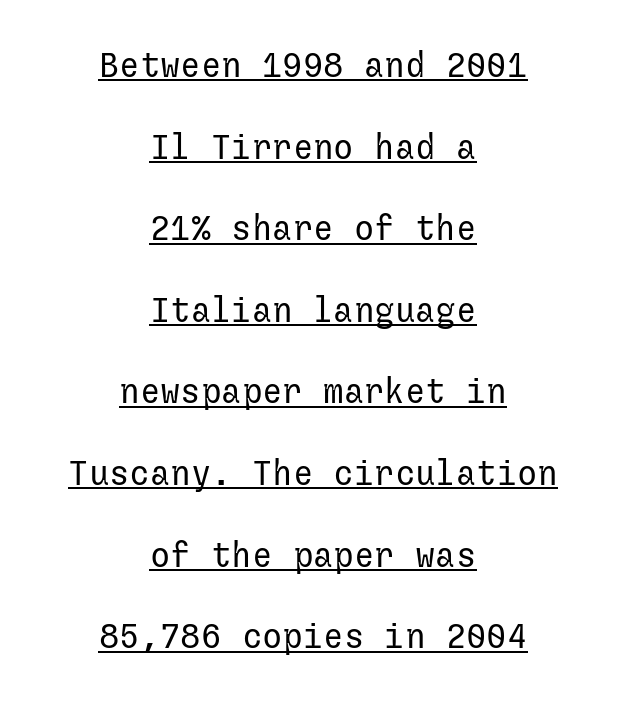
Q: Is the text bold? A: No.
Q: Is the text italic (slanted)? A: No, it is upright.
Q: Is the typeface a serif or a sans-serif typeface? A: Sans-serif.
Q: Is the text underlined? A: Yes.
Q: How is the paragraph aligned? A: Centered.
Q: Is the spacing between letters normal or unusually wide? A: Normal.
Q: Is the spacing between lines tight, normal or loose? A: Loose.
Q: Width (condensed, normal, or wide)? A: Normal.
Q: Stroke contrast? A: Low.
Q: x-height? A: Medium.
